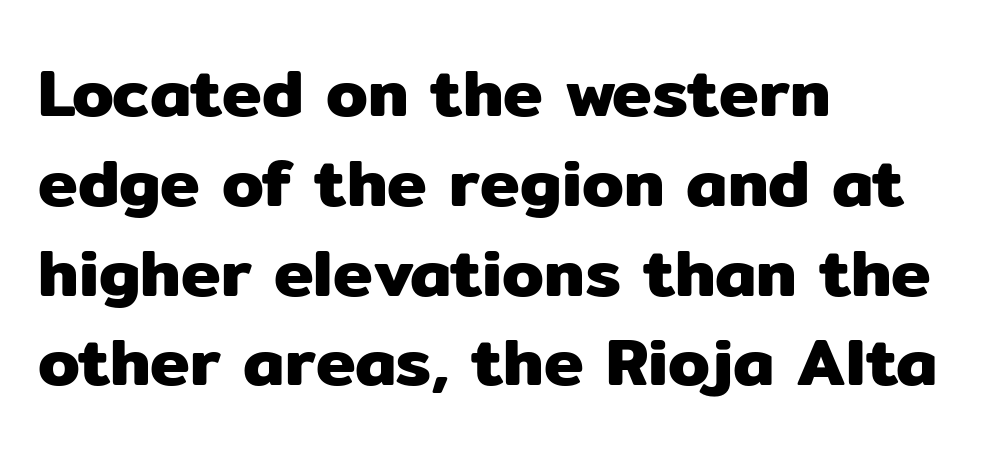
Q: Is the text italic (slanted)? A: No, it is upright.
Q: Is the typeface a serif or a sans-serif typeface? A: Sans-serif.
Q: Is the text underlined? A: No.
Q: How is the paragraph aligned? A: Left-aligned.
Q: Is the spacing between letters normal or unusually wide? A: Normal.
Q: Is the spacing between lines tight, normal or loose? A: Normal.
Q: Width (condensed, normal, or wide)? A: Normal.
Q: Stroke contrast? A: Low.
Q: x-height? A: Medium.
Q: Monospaced? A: No.
